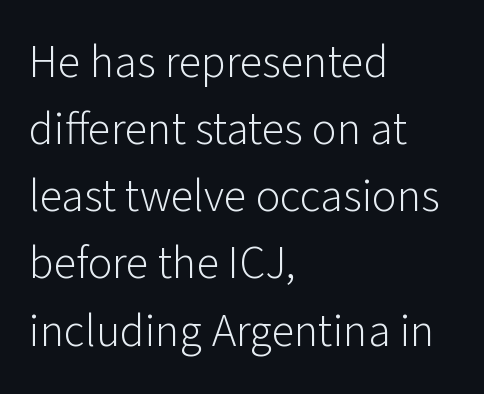
Q: Is the text bold? A: No.
Q: Is the text italic (slanted)? A: No, it is upright.
Q: Is the typeface a serif or a sans-serif typeface? A: Sans-serif.
Q: Is the text underlined? A: No.
Q: How is the paragraph aligned? A: Left-aligned.
Q: Is the spacing between letters normal or unusually wide? A: Normal.
Q: Is the spacing between lines tight, normal or loose? A: Normal.
Q: Width (condensed, normal, or wide)? A: Normal.
Q: Stroke contrast? A: Low.
Q: x-height? A: Medium.
Q: Monospaced? A: No.
